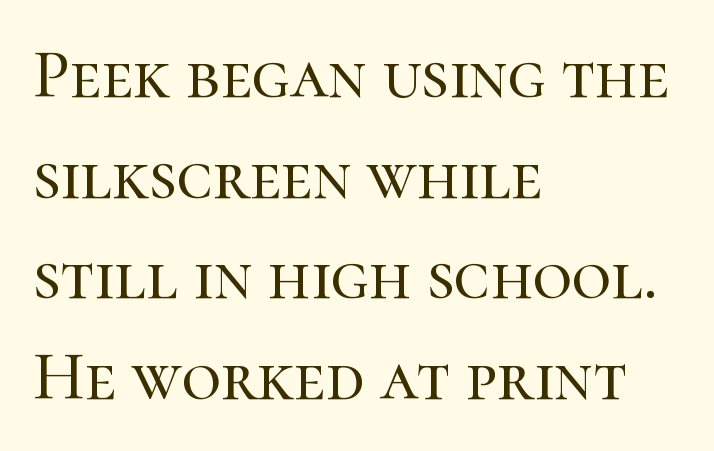
{"serif": "yes", "italic": "no", "width": "normal", "stroke_contrast": "high", "x_height": "medium", "monospaced": "no", "underline": "no", "align": "left", "line_spacing": "normal", "line_spacing_ratio": 1.48, "letter_spacing": "normal", "letter_spacing_em": 0.0, "glyph_px": 68}
